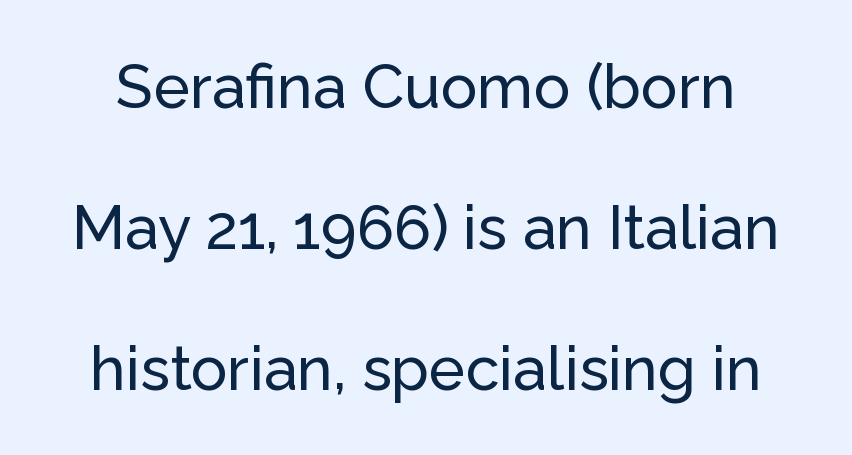
Rendered with straight, roman letterforms. Spacing verdict: proportional, widths tailored to each character. A typesetter would call this leading open, well beyond the default. The glyphs are unaccompanied by any horizontal stroke below them. Inter-character spacing is left at the font's built-in metrics.
